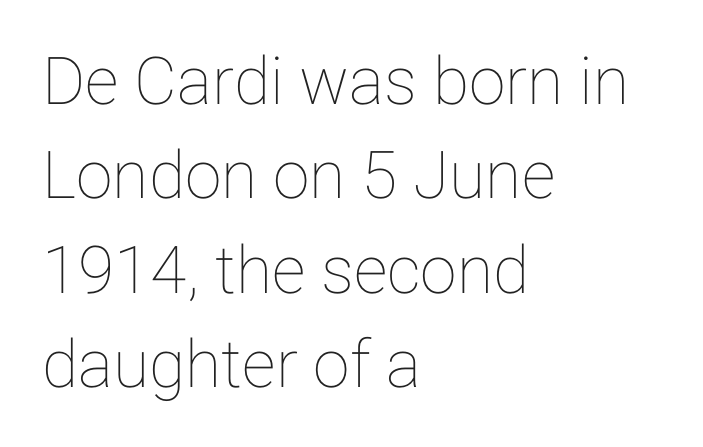
Q: Is the text italic (slanted)? A: No, it is upright.
Q: Is the text underlined? A: No.
Q: How is the paragraph aligned? A: Left-aligned.
Q: Is the spacing between letters normal or unusually wide? A: Normal.
Q: Is the spacing between lines tight, normal or loose? A: Normal.
Q: Width (condensed, normal, or wide)? A: Normal.
Q: Stroke contrast? A: Low.
Q: x-height? A: Medium.
Q: Monospaced? A: No.
